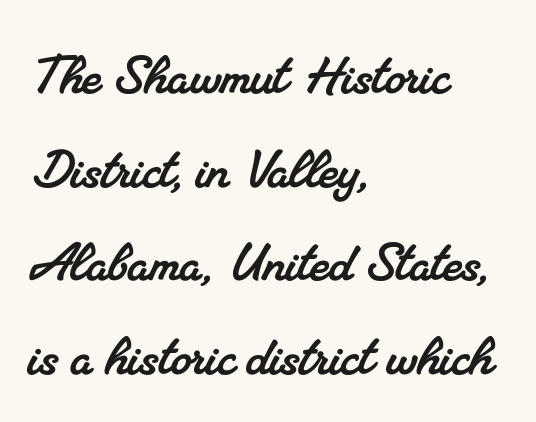
Q: Is the typeface a serif or a sans-serif typeface? A: Serif.
Q: Is the text underlined? A: No.
Q: How is the paragraph aligned? A: Left-aligned.
Q: Is the spacing between letters normal or unusually wide? A: Normal.
Q: Is the spacing between lines tight, normal or loose? A: Normal.
Q: Width (condensed, normal, or wide)? A: Normal.
Q: Stroke contrast? A: Medium.
Q: x-height? A: Small.
Q: Monospaced? A: No.
